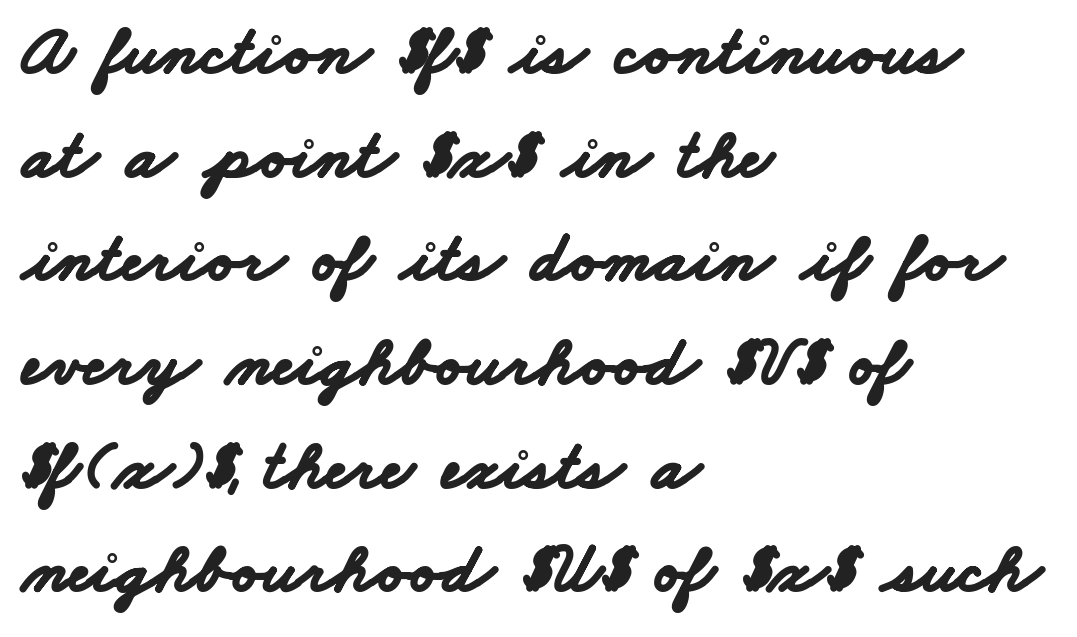
Standard letterfit; no display-style spreading of the glyphs. The rows are spaced the way most documents space them. Unlike a traditional serif, this face leaves its strokes unadorned. A clean baseline with only descenders dipping below it.
